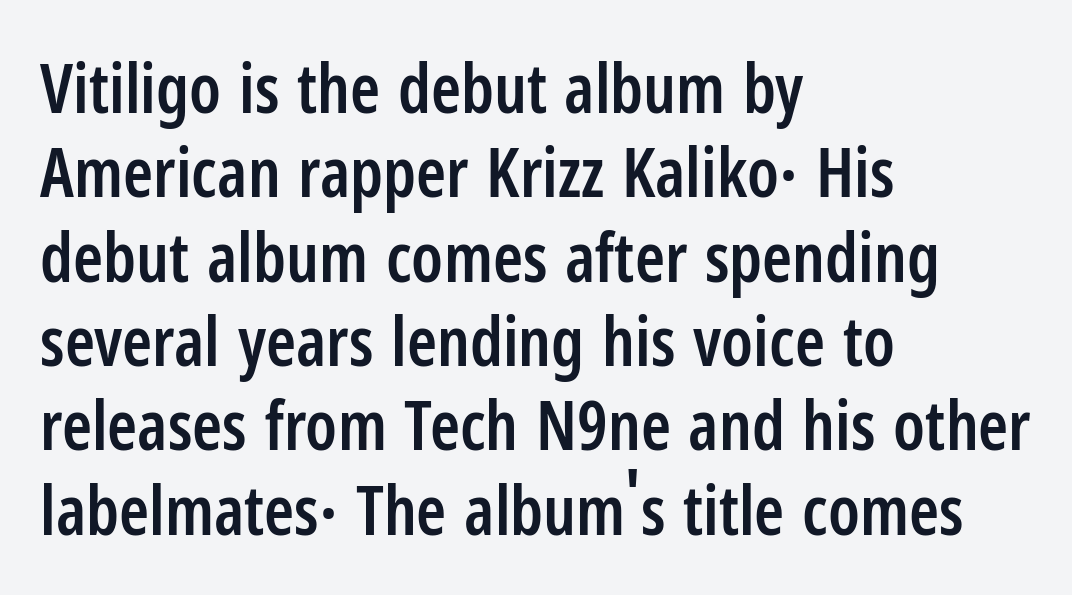
The image shows 68 px semibold, condensed sans-serif type, upright; set left-aligned, line spacing 1.24x, normal letter spacing, not underlined; low stroke contrast and a medium x-height.
